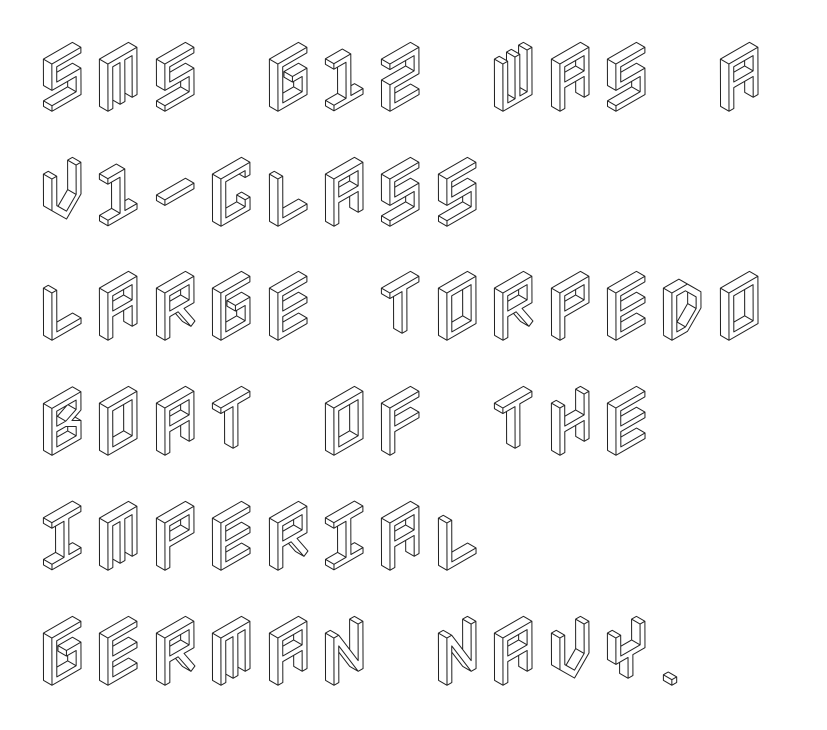
{"italic": "no", "width": "condensed", "x_height": "large", "underline": "no", "align": "left", "line_spacing": "normal", "line_spacing_ratio": 1.49, "letter_spacing": "normal", "letter_spacing_em": 0.0, "glyph_px": 77}
